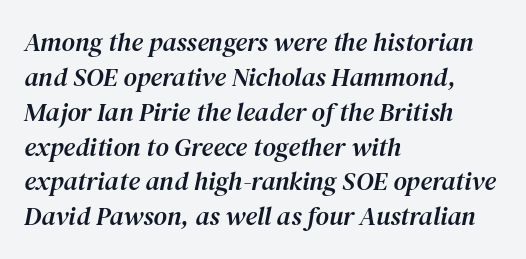
{"italic": "yes", "lean": "right", "slant_degrees": 12, "underline": "no", "align": "left", "line_spacing": "normal", "line_spacing_ratio": 1.34, "letter_spacing": "normal", "letter_spacing_em": 0.0, "glyph_px": 26}
